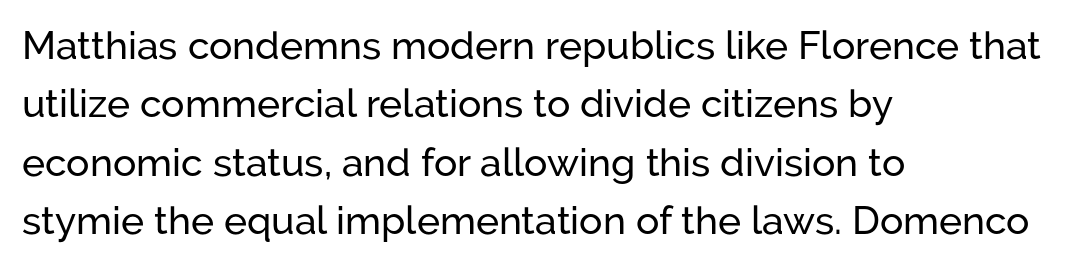
You can tell from the bare stems that sans-serif type was used. Layout note: lines flush left. Looks like regular typesetting: each glyph gets only the width it needs. The area under the type is left untouched.
